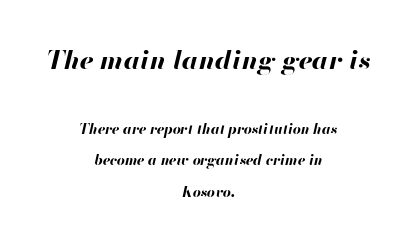
Observe the lean: these are italic letterforms. The first block has been scaled up relative to the second. Each new line begins a long way beneath the previous one. Both edges are ragged and mirror each other, which tells us the setting is centered. Glyph-to-glyph distance matches everyday printed text.
